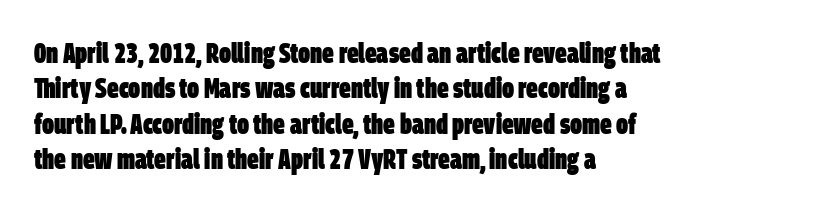
{"serif": "no", "bold": "yes", "weight": "heavy", "width": "condensed", "stroke_contrast": "low", "x_height": "large", "monospaced": "no", "underline": "no", "align": "left", "line_spacing_ratio": 1.22, "letter_spacing": "normal", "letter_spacing_em": 0.0, "glyph_px": 29}
